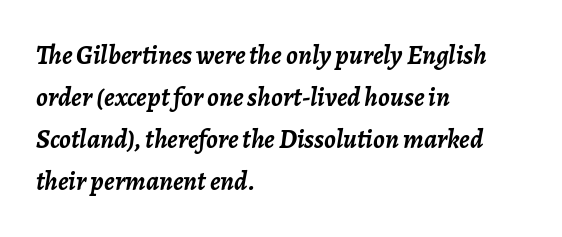
{"italic": "yes", "lean": "right", "slant_degrees": 7, "bold": "yes", "underline": "no", "align": "left", "line_spacing": "normal", "line_spacing_ratio": 1.56, "letter_spacing": "normal", "letter_spacing_em": 0.0, "glyph_px": 27}
